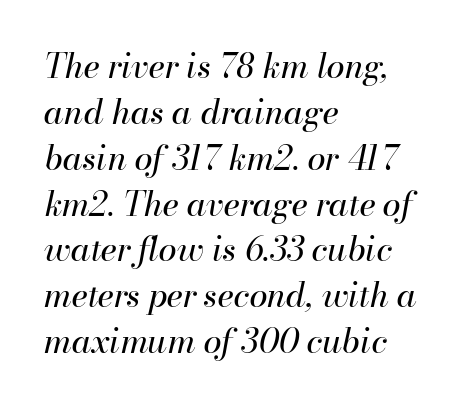
{"italic": "yes", "lean": "right", "slant_degrees": 13, "bold": "no", "weight": "regular", "width": "normal", "stroke_contrast": "high", "x_height": "small", "monospaced": "no", "underline": "no", "align": "left", "line_spacing": "normal", "line_spacing_ratio": 1.39, "letter_spacing": "normal", "letter_spacing_em": 0.0, "glyph_px": 33}
